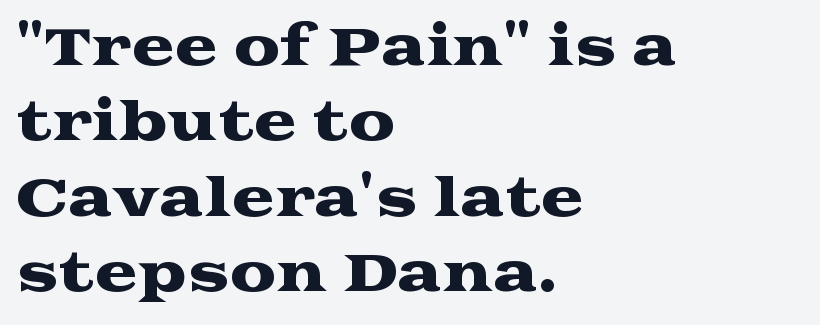
Q: Is the text italic (slanted)? A: No, it is upright.
Q: Is the typeface a serif or a sans-serif typeface? A: Serif.
Q: Is the text underlined? A: No.
Q: How is the paragraph aligned? A: Left-aligned.
Q: Is the spacing between letters normal or unusually wide? A: Normal.
Q: Is the spacing between lines tight, normal or loose? A: Normal.
Q: Width (condensed, normal, or wide)? A: Wide.
Q: Stroke contrast? A: Medium.
Q: x-height? A: Medium.
Q: Monospaced? A: No.
